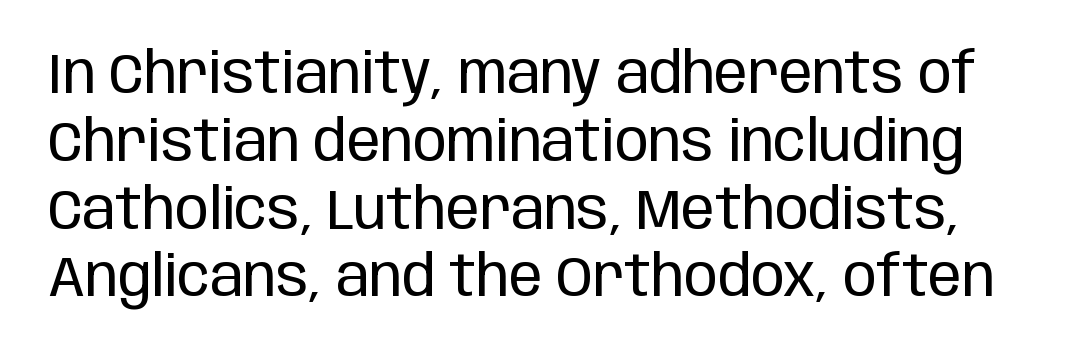
{"serif": "no", "italic": "no", "bold": "no", "weight": "regular", "width": "condensed", "stroke_contrast": "low", "x_height": "large", "monospaced": "no", "underline": "no", "line_spacing_ratio": 1.21, "letter_spacing": "normal", "letter_spacing_em": 0.0, "glyph_px": 56}
